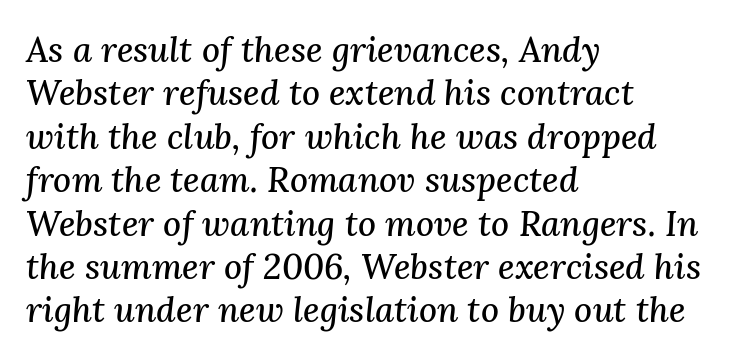
The image shows 35 px serif type, italic (leaning right); set left-aligned, line spacing 1.24x, normal letter spacing, not underlined; medium stroke contrast and a medium x-height.
